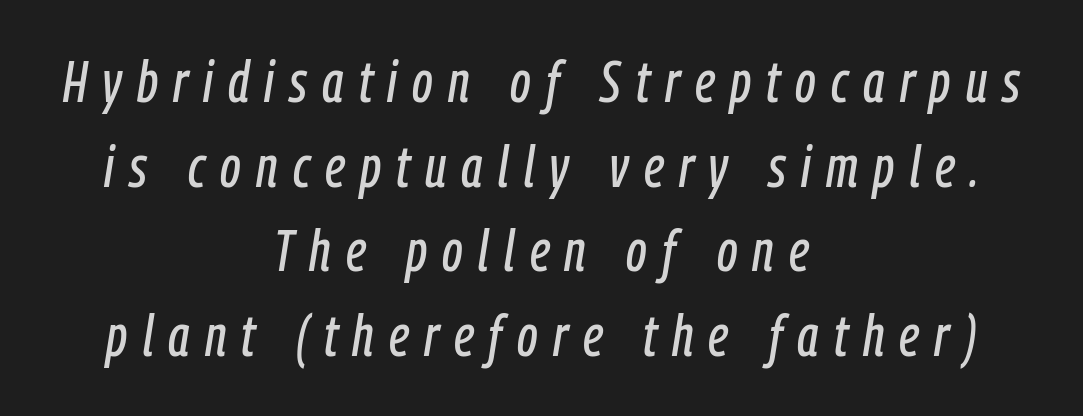
The image shows 58 px condensed type, italic (leaning right); set centered, normal line spacing (1.46x), unusually wide letter spacing (+0.26 em), not underlined; low stroke contrast and a medium x-height.
